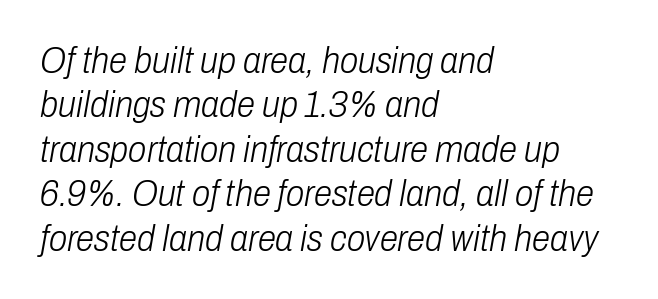
{"italic": "yes", "lean": "right", "slant_degrees": 10, "bold": "no", "weight": "light", "width": "condensed", "stroke_contrast": "low", "x_height": "medium", "monospaced": "no", "underline": "no", "align": "left", "line_spacing_ratio": 1.2, "letter_spacing": "normal", "letter_spacing_em": 0.0, "glyph_px": 37}
